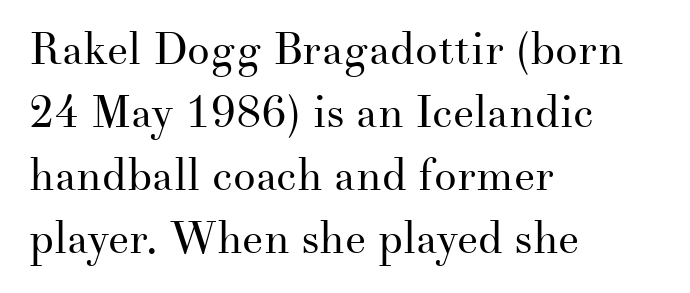
To sum up the face: it has serifs. Where is the straight margin? On the left. The string is rendered with underlining switched off. If you measured baseline to baseline, you'd find a middling distance.
